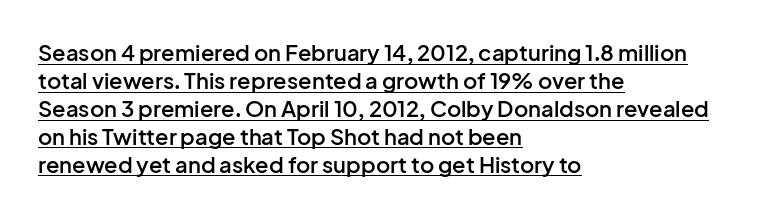
{"italic": "no", "bold": "semi", "underline": "yes", "align": "left", "line_spacing": "normal", "line_spacing_ratio": 1.27, "letter_spacing": "normal", "letter_spacing_em": 0.0, "glyph_px": 22}
